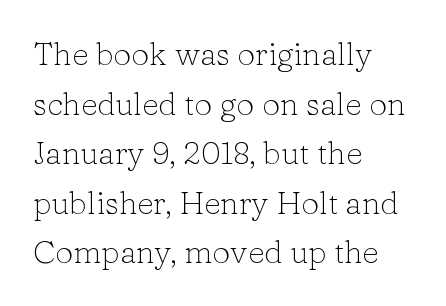
Q: Is the text bold? A: No.
Q: Is the text italic (slanted)? A: No, it is upright.
Q: Is the typeface a serif or a sans-serif typeface? A: Serif.
Q: Is the text underlined? A: No.
Q: How is the paragraph aligned? A: Left-aligned.
Q: Is the spacing between letters normal or unusually wide? A: Normal.
Q: Is the spacing between lines tight, normal or loose? A: Normal.
Q: Width (condensed, normal, or wide)? A: Normal.
Q: Stroke contrast? A: Low.
Q: x-height? A: Medium.
Q: Monospaced? A: No.
